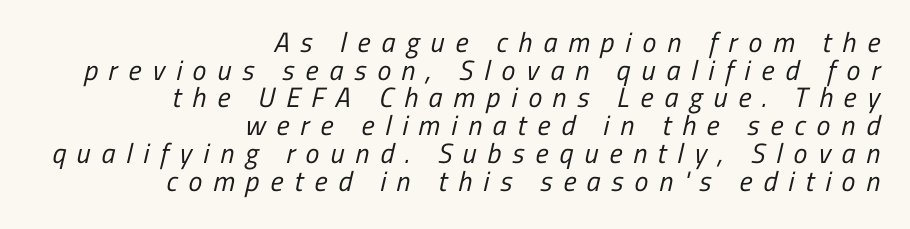
The compositor pushed each line to the right boundary. Does the type have serifs? No, each stem ends abruptly. These lines are rendered in a variable-pitch font. Stroke mass is kept to a normal reading level or below.
